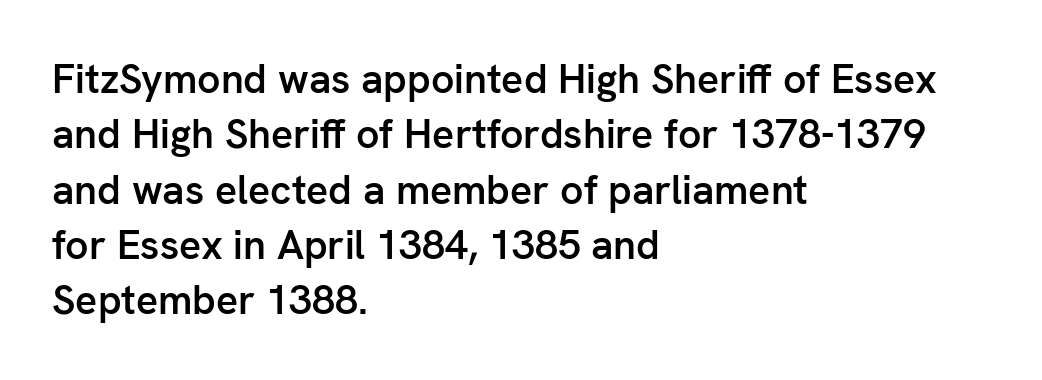
The image shows 41 px semibold sans-serif type, upright; set left-aligned, normal line spacing (1.35x), normal letter spacing, not underlined; low stroke contrast and a medium x-height.
